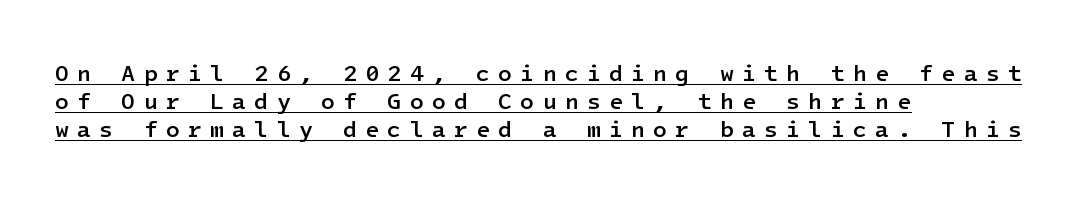
These words are printed semibold, heavier than regular yet not bold. Inter-character spacing is expanded well beyond the font's built-in metrics. A student would call this left alignment; a typographer would say flush left, rag right. Notice how a bar underscores the lettering throughout. Italic? Not at all — the glyphs are vertical.
